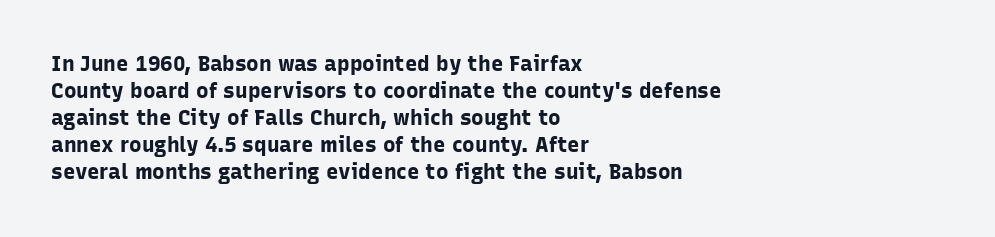
{"italic": "no", "bold": "yes", "underline": "no", "align": "left", "line_spacing": "normal", "line_spacing_ratio": 1.29, "letter_spacing": "normal", "letter_spacing_em": 0.0, "glyph_px": 21}
